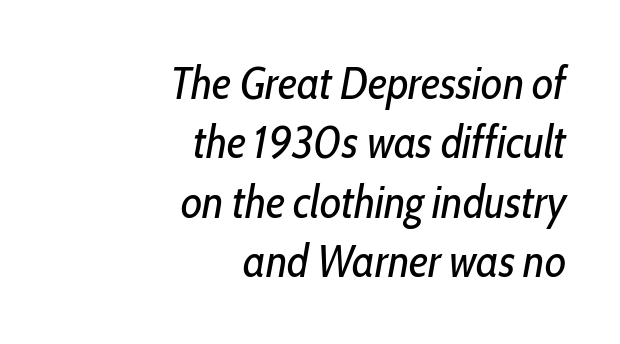
{"italic": "yes", "lean": "right", "slant_degrees": 10, "bold": "no", "weight": "regular", "width": "condensed", "stroke_contrast": "low", "x_height": "medium", "monospaced": "no", "underline": "no", "align": "right", "line_spacing": "normal", "line_spacing_ratio": 1.29, "letter_spacing": "normal", "letter_spacing_em": 0.0, "glyph_px": 46}
